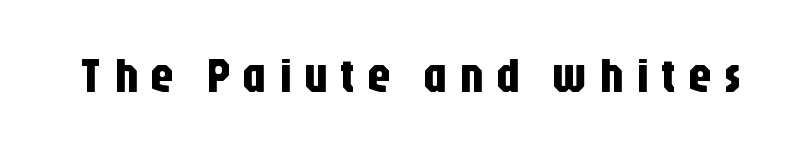
{"serif": "no", "italic": "no", "width": "condensed", "stroke_contrast": "low", "x_height": "large", "monospaced": "no", "underline": "no", "letter_spacing": "wide", "letter_spacing_em": 0.25, "glyph_px": 48}
